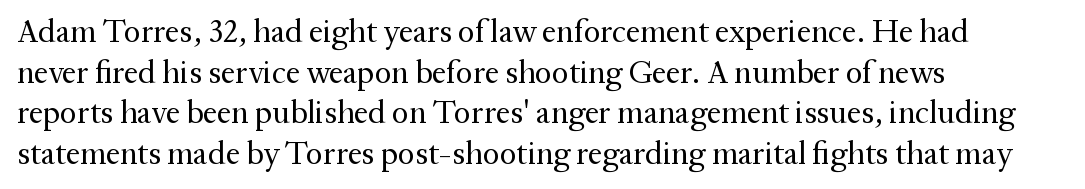
Old-style or modern, the face here clearly has serifs. Leftover space on each line is placed entirely after the last word. The line texture is even and compact thanks to regular tracking. It's the straight-up-and-down kind of type.
